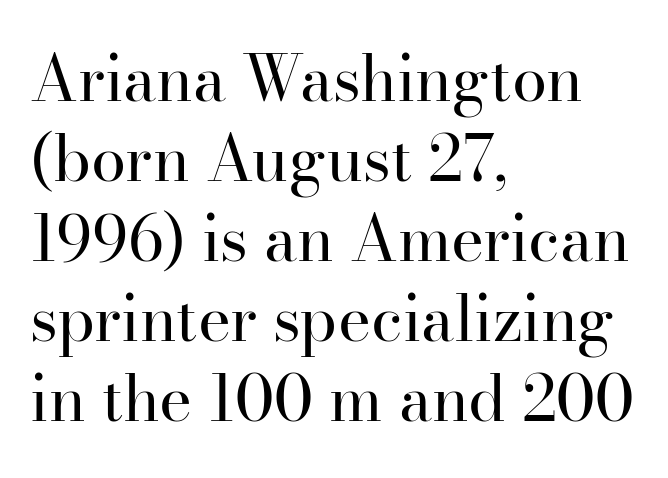
Q: Is the text bold? A: No.
Q: Is the text italic (slanted)? A: No, it is upright.
Q: Is the typeface a serif or a sans-serif typeface? A: Serif.
Q: Is the text underlined? A: No.
Q: How is the paragraph aligned? A: Left-aligned.
Q: Is the spacing between letters normal or unusually wide? A: Normal.
Q: Is the spacing between lines tight, normal or loose? A: Normal.
Q: Width (condensed, normal, or wide)? A: Normal.
Q: Stroke contrast? A: High.
Q: x-height? A: Small.
Q: Monospaced? A: No.
